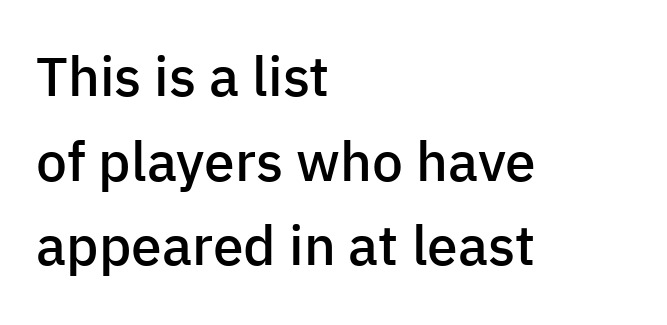
{"serif": "no", "italic": "no", "bold": "semi", "weight": "semibold", "width": "normal", "stroke_contrast": "low", "x_height": "medium", "monospaced": "no", "underline": "no", "align": "left", "line_spacing": "normal", "line_spacing_ratio": 1.54, "letter_spacing": "normal", "letter_spacing_em": 0.0, "glyph_px": 55}
